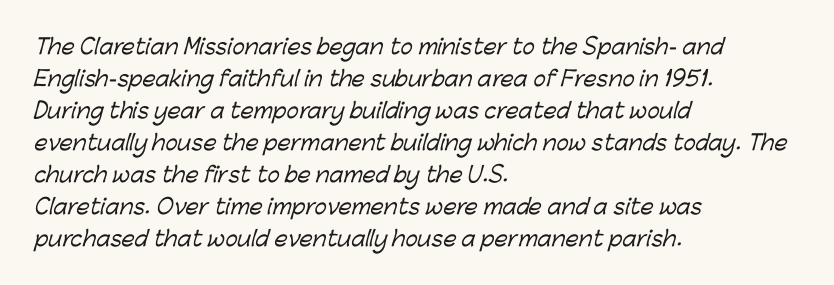
The image shows 21 px text type; set left-aligned, normal line spacing (1.52x), normal letter spacing, not underlined.
